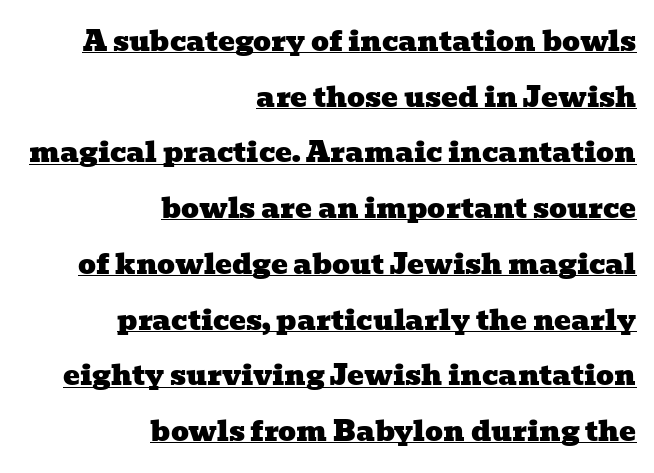
Q: Is the typeface a serif or a sans-serif typeface? A: Serif.
Q: Is the text underlined? A: Yes.
Q: How is the paragraph aligned? A: Right-aligned.
Q: Is the spacing between letters normal or unusually wide? A: Normal.
Q: Is the spacing between lines tight, normal or loose? A: Loose.
Q: Width (condensed, normal, or wide)? A: Wide.
Q: Stroke contrast? A: Low.
Q: x-height? A: Medium.
Q: Monospaced? A: No.
